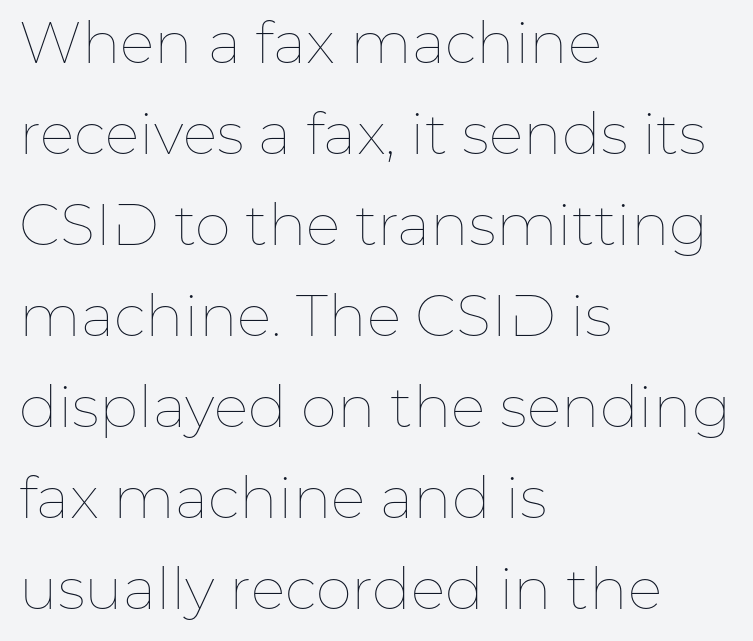
{"italic": "no", "bold": "no", "weight": "thin", "width": "normal", "stroke_contrast": "low", "x_height": "medium", "monospaced": "no", "underline": "no", "align": "left", "line_spacing": "normal", "line_spacing_ratio": 1.57, "letter_spacing": "normal", "letter_spacing_em": 0.0, "glyph_px": 58}
